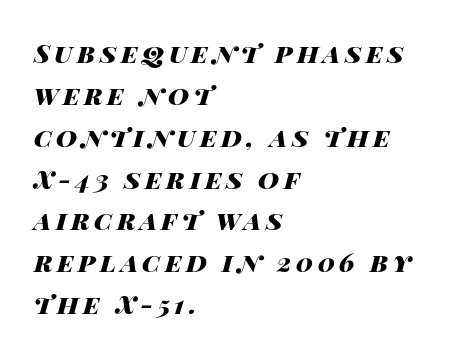
Line beginnings align vertically; line endings do not. What's the leading like? Ordinary, nothing unusual. Check the space under the baseline: it is left empty. The strokes are fattened all the way to bold.
